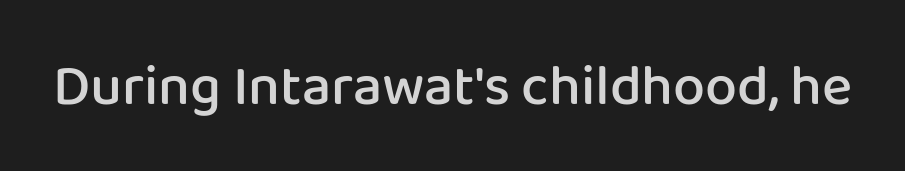
{"serif": "no", "italic": "no", "bold": "semi", "weight": "semibold", "width": "normal", "stroke_contrast": "low", "x_height": "medium", "monospaced": "no", "underline": "no", "letter_spacing": "normal", "letter_spacing_em": 0.0, "glyph_px": 57}
